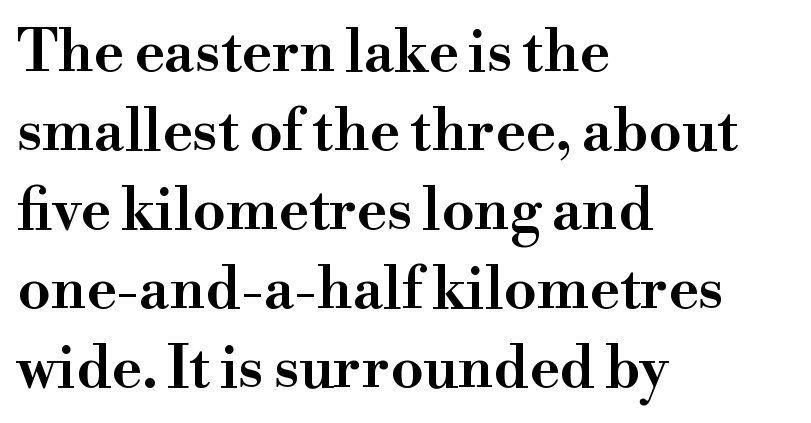
Q: Is the text italic (slanted)? A: No, it is upright.
Q: Is the typeface a serif or a sans-serif typeface? A: Serif.
Q: Is the text underlined? A: No.
Q: How is the paragraph aligned? A: Left-aligned.
Q: Is the spacing between letters normal or unusually wide? A: Normal.
Q: Is the spacing between lines tight, normal or loose? A: Normal.
Q: Width (condensed, normal, or wide)? A: Wide.
Q: Stroke contrast? A: High.
Q: x-height? A: Small.
Q: Monospaced? A: No.
